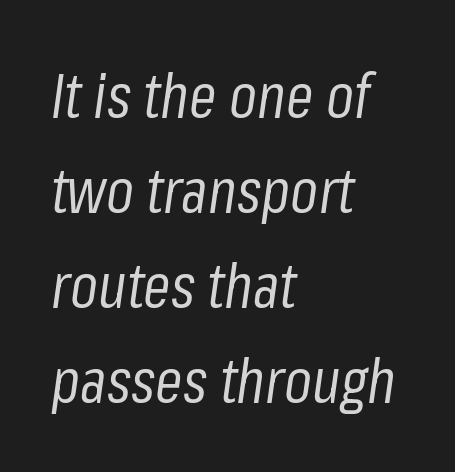
Each line starts at the same left margin while the right side varies. What's the leading like? Ordinary, nothing unusual. Just letters on the line, the space beneath them empty. These lines were composed using italics.
